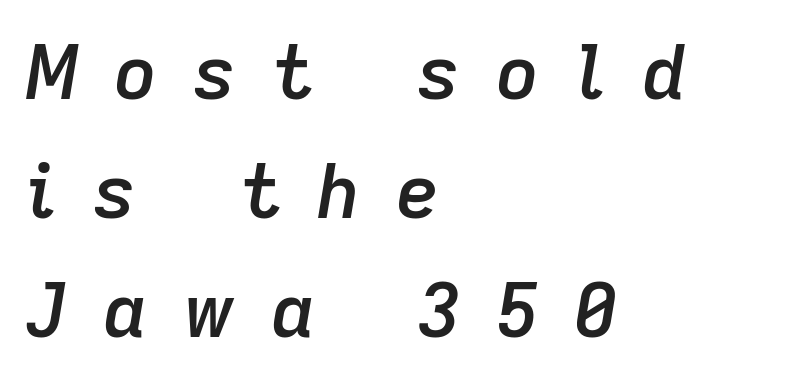
Quick note: italic. Regarding leading, the lines here are spaced in the standard way. The glyphs are unaccompanied by any horizontal stroke below them. You could only call the tracking loose — the letters float apart. Caption: multi-line text, flush left, ragged right. This is the in-between weight designers call semibold or demi.
